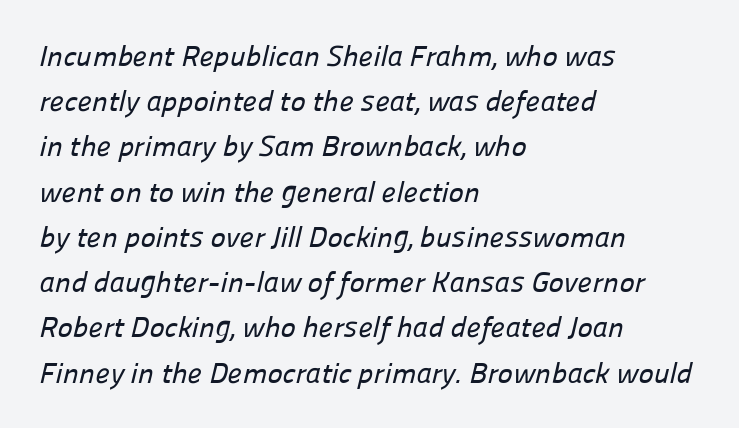
The image shows 29 px sans-serif type; set left-aligned, normal line spacing (1.56x), normal letter spacing, not underlined; low stroke contrast and a medium x-height.
